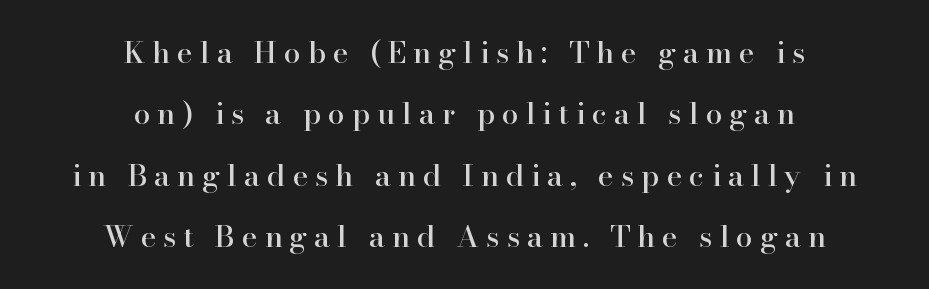
A serif font was chosen for this passage. Students, observe: this is what heavily led, spacious text looks like. Descender tails drop into unmarked territory. Every character sits straight up, as roman type does.
